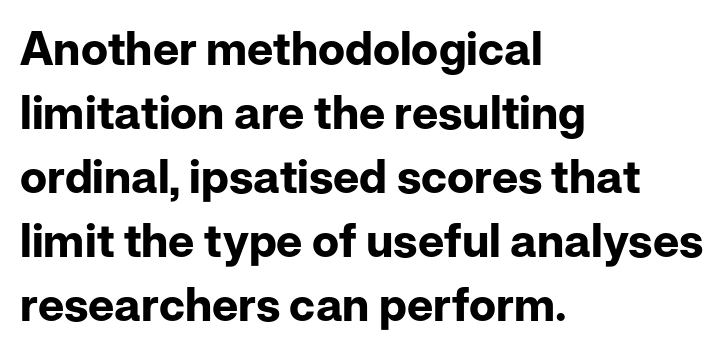
The type is set solid horizontally, with unmodified tracking. This sample keeps an unexceptional amount of space between lines. The rendering shows plain stroke endings on the letterforms — a sans-serif design. Each row of text sits above clean, open space. The axis of the letterforms is exactly vertical. In terms of weight, the rendering is a true, heavy bold.
